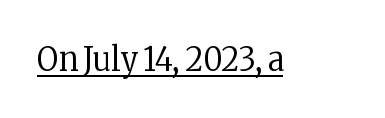
Q: Is the text bold? A: No.
Q: Is the text italic (slanted)? A: No, it is upright.
Q: Is the typeface a serif or a sans-serif typeface? A: Serif.
Q: Is the text underlined? A: Yes.
Q: Is the spacing between letters normal or unusually wide? A: Normal.
Q: Width (condensed, normal, or wide)? A: Condensed.
Q: Stroke contrast? A: Low.
Q: x-height? A: Medium.
Q: Monospaced? A: No.
